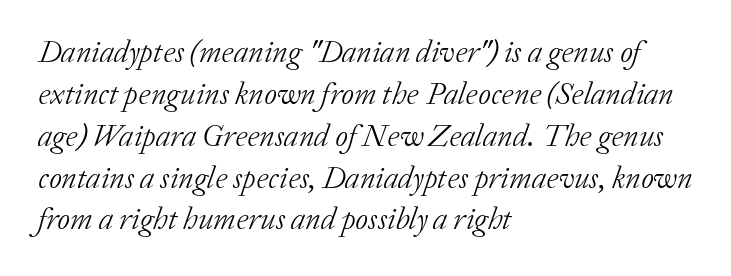
Q: Is the text bold? A: No.
Q: Is the text italic (slanted)? A: Yes, it leans right by about 20 degrees.
Q: Is the typeface a serif or a sans-serif typeface? A: Serif.
Q: Is the text underlined? A: No.
Q: How is the paragraph aligned? A: Left-aligned.
Q: Is the spacing between letters normal or unusually wide? A: Normal.
Q: Is the spacing between lines tight, normal or loose? A: Normal.
Q: Width (condensed, normal, or wide)? A: Normal.
Q: Stroke contrast? A: Low.
Q: x-height? A: Medium.
Q: Monospaced? A: No.
